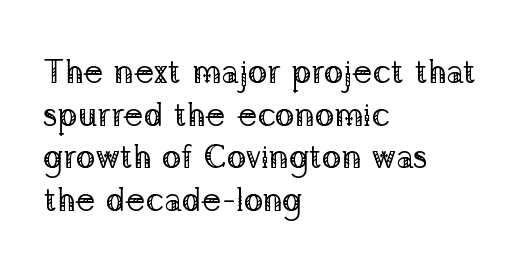
{"serif": "yes", "italic": "no", "bold": "no", "weight": "regular", "width": "normal", "stroke_contrast": "low", "x_height": "medium", "monospaced": "no", "underline": "no", "align": "left", "line_spacing": "normal", "line_spacing_ratio": 1.29, "letter_spacing": "normal", "letter_spacing_em": 0.0, "glyph_px": 33}
